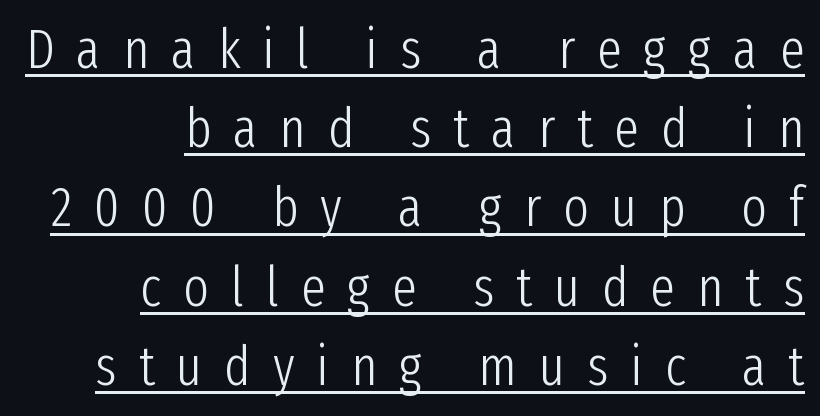
The image shows 55 px light, condensed sans-serif type, upright; set right-aligned, normal line spacing (1.44x), unusually wide letter spacing (+0.4 em), underlined; low stroke contrast and a medium x-height.
